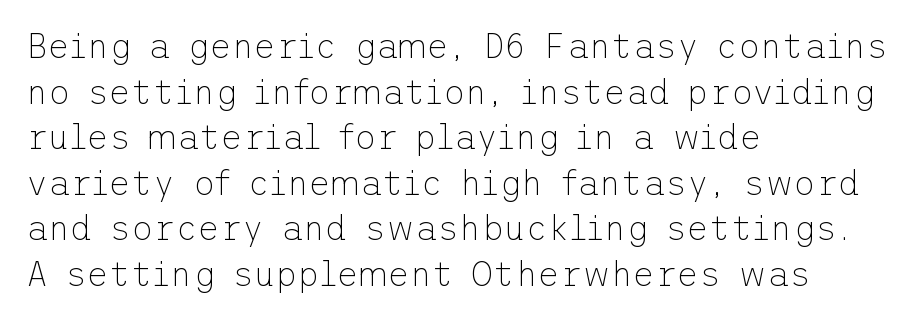
{"serif": "no", "italic": "no", "bold": "no", "weight": "thin", "width": "normal", "stroke_contrast": "low", "x_height": "medium", "underline": "no", "align": "left", "line_spacing": "normal", "line_spacing_ratio": 1.34, "letter_spacing": "normal", "letter_spacing_em": 0.0, "glyph_px": 34}
